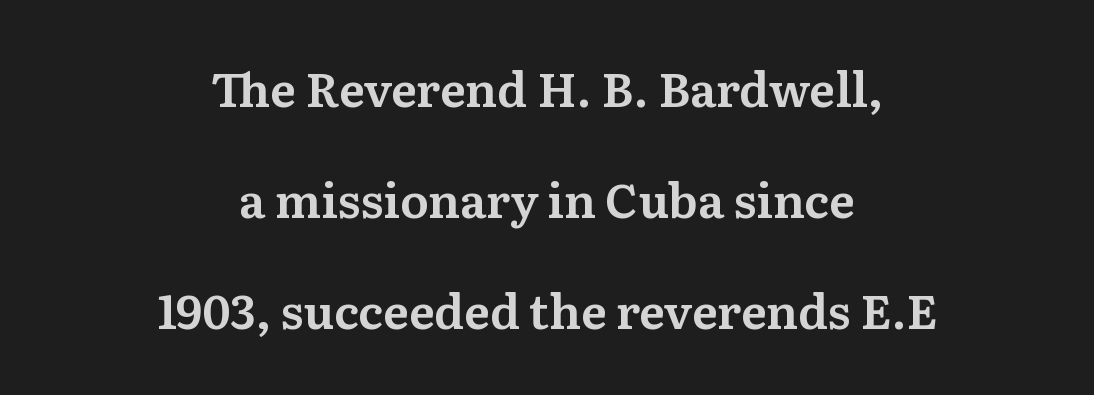
Q: Is the text italic (slanted)? A: No, it is upright.
Q: Is the typeface a serif or a sans-serif typeface? A: Serif.
Q: Is the text underlined? A: No.
Q: How is the paragraph aligned? A: Centered.
Q: Is the spacing between letters normal or unusually wide? A: Normal.
Q: Is the spacing between lines tight, normal or loose? A: Loose.
Q: Width (condensed, normal, or wide)? A: Normal.
Q: Stroke contrast? A: Medium.
Q: x-height? A: Medium.
Q: Monospaced? A: No.
